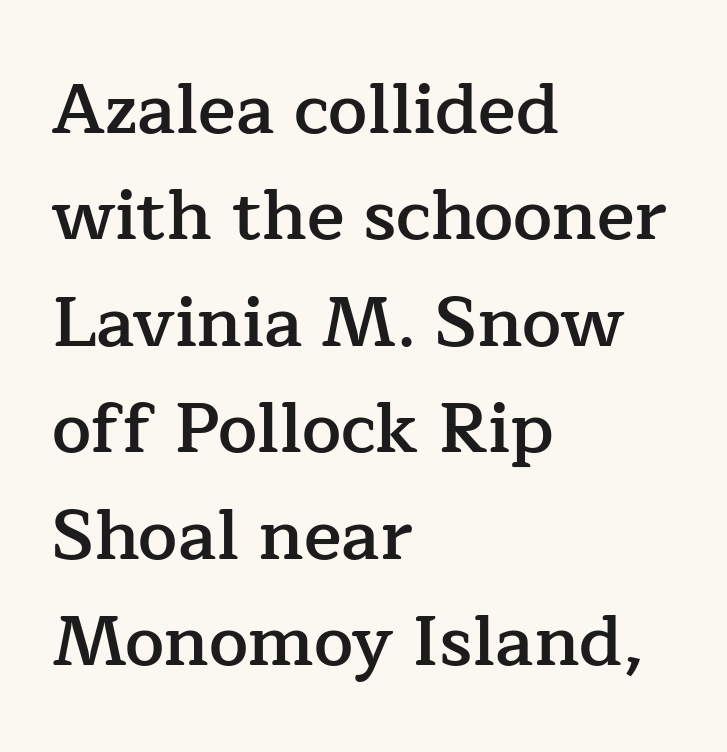
{"serif": "yes", "italic": "no", "bold": "semi", "weight": "semibold", "width": "normal", "stroke_contrast": "low", "x_height": "medium", "monospaced": "no", "underline": "no", "align": "left", "line_spacing": "normal", "line_spacing_ratio": 1.52, "letter_spacing": "normal", "letter_spacing_em": 0.0, "glyph_px": 70}
